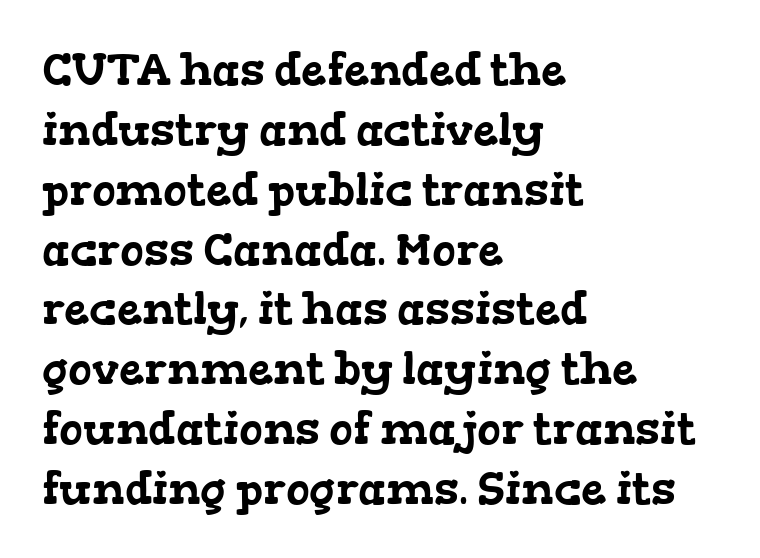
{"serif": "yes", "width": "wide", "stroke_contrast": "low", "x_height": "medium", "monospaced": "no", "underline": "no", "align": "left", "line_spacing": "normal", "line_spacing_ratio": 1.33, "letter_spacing": "normal", "letter_spacing_em": 0.0, "glyph_px": 45}
